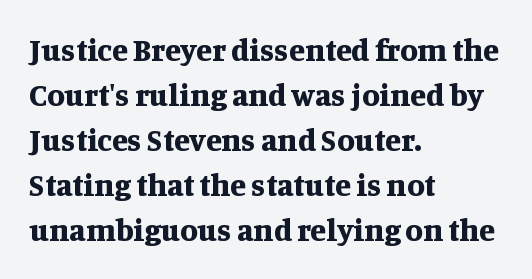
{"serif": "yes", "italic": "no", "bold": "yes", "weight": "bold", "width": "normal", "stroke_contrast": "medium", "x_height": "large", "monospaced": "no", "underline": "no", "align": "left", "line_spacing": "normal", "line_spacing_ratio": 1.41, "letter_spacing": "normal", "letter_spacing_em": 0.0, "glyph_px": 32}
